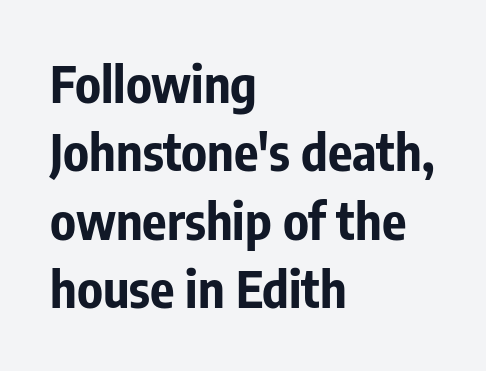
Q: Is the text bold? A: Yes.
Q: Is the text italic (slanted)? A: No, it is upright.
Q: Is the typeface a serif or a sans-serif typeface? A: Sans-serif.
Q: Is the text underlined? A: No.
Q: How is the paragraph aligned? A: Left-aligned.
Q: Is the spacing between letters normal or unusually wide? A: Normal.
Q: Is the spacing between lines tight, normal or loose? A: Normal.
Q: Width (condensed, normal, or wide)? A: Condensed.
Q: Stroke contrast? A: Low.
Q: x-height? A: Medium.
Q: Monospaced? A: No.
